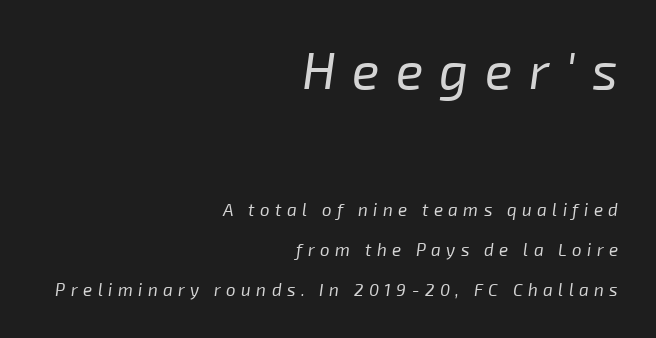
The image shows 51 px regular-weight type, italic (leaning right); set right-aligned, loose line spacing (2.35x), unusually wide letter spacing (+0.32 em), not underlined; the first (top) block is 3.0x larger; low stroke contrast and a medium x-height.
